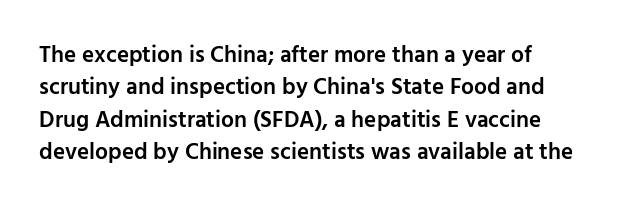
{"italic": "no", "bold": "semi", "underline": "no", "line_spacing": "normal", "line_spacing_ratio": 1.41, "letter_spacing": "normal", "letter_spacing_em": 0.0, "glyph_px": 23}
